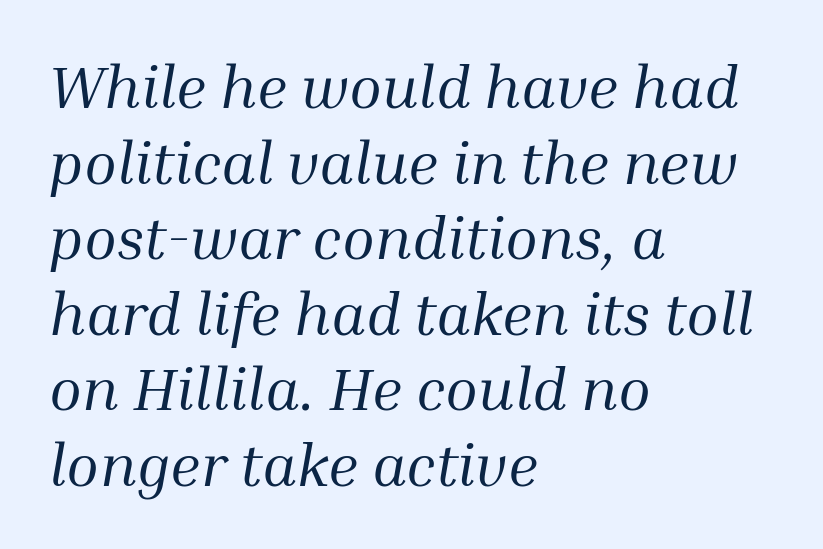
{"serif": "yes", "italic": "yes", "lean": "right", "slant_degrees": 10, "bold": "no", "weight": "regular", "width": "normal", "stroke_contrast": "medium", "x_height": "medium", "monospaced": "no", "underline": "no", "align": "left", "line_spacing": "normal", "line_spacing_ratio": 1.26, "letter_spacing": "normal", "letter_spacing_em": 0.0, "glyph_px": 60}
